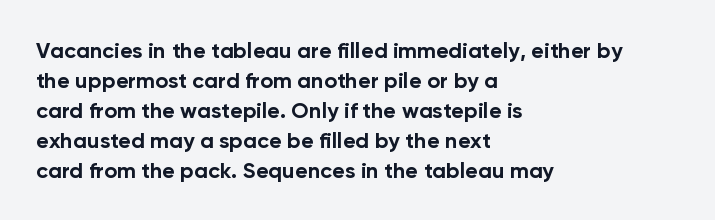
Italic: no, the glyphs are upright roman. Standard letterfit; no display-style spreading of the glyphs. Glance below the letters and you will spot only blank space. Its strokes are broad and dark, the hallmark of bold type.
